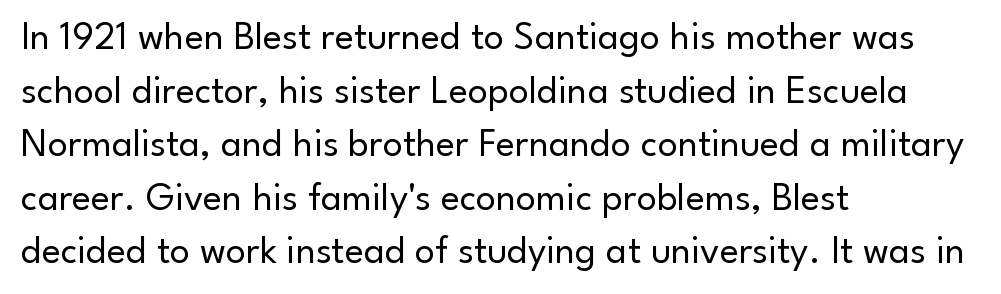
{"serif": "no", "italic": "no", "bold": "no", "weight": "regular", "width": "normal", "stroke_contrast": "low", "x_height": "small", "monospaced": "no", "underline": "no", "align": "left", "line_spacing": "normal", "line_spacing_ratio": 1.34, "letter_spacing": "normal", "letter_spacing_em": 0.0, "glyph_px": 40}
